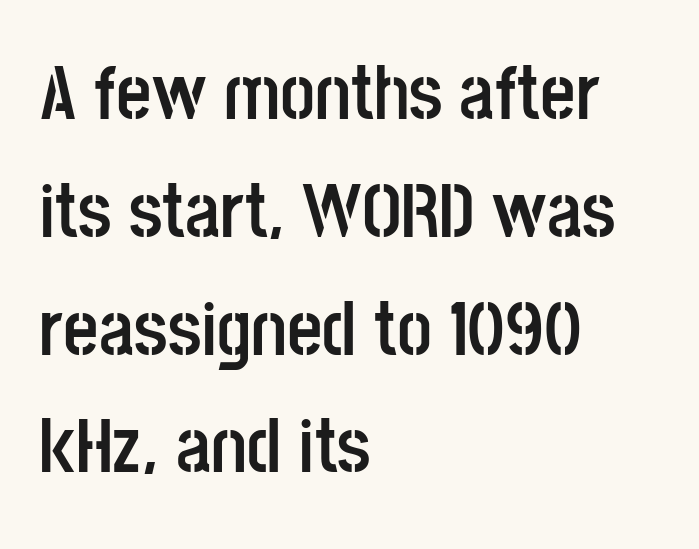
{"serif": "no", "italic": "no", "bold": "yes", "weight": "semibold", "width": "condensed", "stroke_contrast": "low", "x_height": "large", "monospaced": "no", "underline": "no", "align": "left", "line_spacing": "normal", "line_spacing_ratio": 1.53, "letter_spacing": "normal", "letter_spacing_em": 0.0, "glyph_px": 77}
